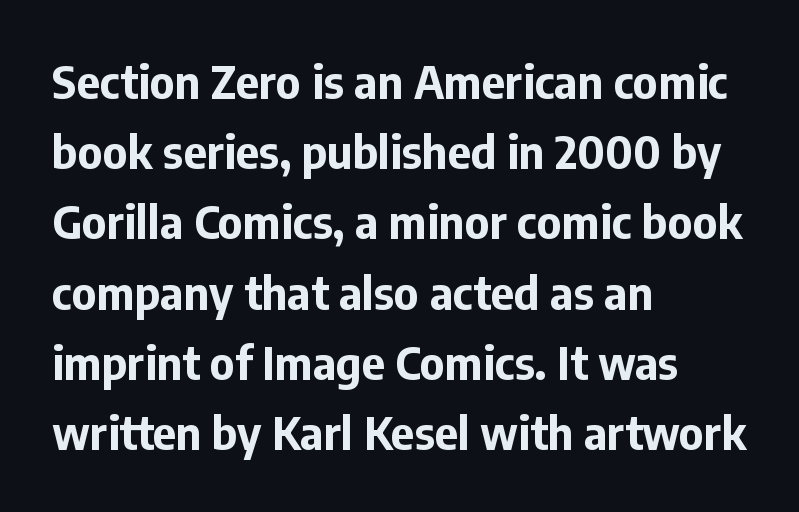
Q: Is the text bold? A: Yes.
Q: Is the text italic (slanted)? A: No, it is upright.
Q: Is the typeface a serif or a sans-serif typeface? A: Sans-serif.
Q: Is the text underlined? A: No.
Q: How is the paragraph aligned? A: Left-aligned.
Q: Is the spacing between letters normal or unusually wide? A: Normal.
Q: Is the spacing between lines tight, normal or loose? A: Normal.
Q: Width (condensed, normal, or wide)? A: Normal.
Q: Stroke contrast? A: Low.
Q: x-height? A: Medium.
Q: Monospaced? A: No.
